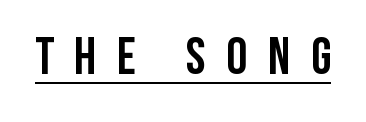
Q: Is the text bold? A: Yes.
Q: Is the text italic (slanted)? A: No, it is upright.
Q: Is the typeface a serif or a sans-serif typeface? A: Sans-serif.
Q: Is the text underlined? A: Yes.
Q: Is the spacing between letters normal or unusually wide? A: Unusually wide.
Q: Width (condensed, normal, or wide)? A: Condensed.
Q: Stroke contrast? A: Low.
Q: x-height? A: Large.
Q: Monospaced? A: No.
